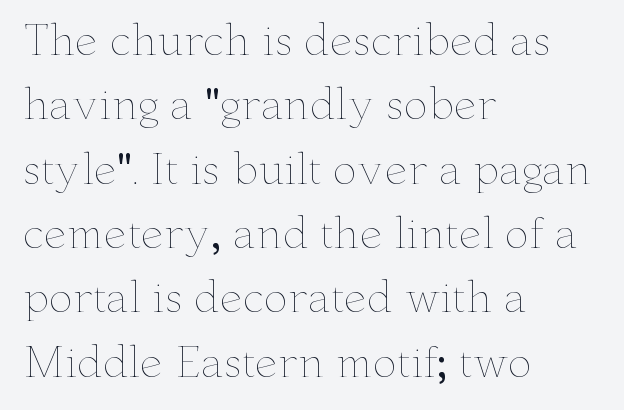
Character widths vary here, with narrow letters taking less room than wide ones. The rag falls on the right side of this text block. Leading matches the norm, producing a regular column. Each stroke keeps to a modest, everyday thickness or less. The string is rendered with underlining switched off.
